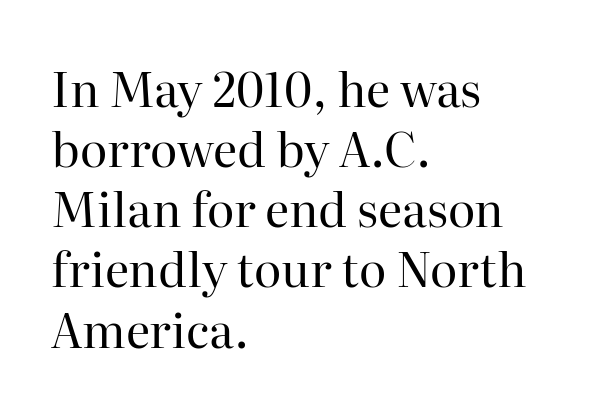
{"serif": "yes", "italic": "no", "bold": "no", "weight": "regular", "width": "normal", "stroke_contrast": "high", "x_height": "medium", "monospaced": "no", "underline": "no", "align": "left", "line_spacing": "normal", "line_spacing_ratio": 1.28, "letter_spacing": "normal", "letter_spacing_em": 0.0, "glyph_px": 47}
